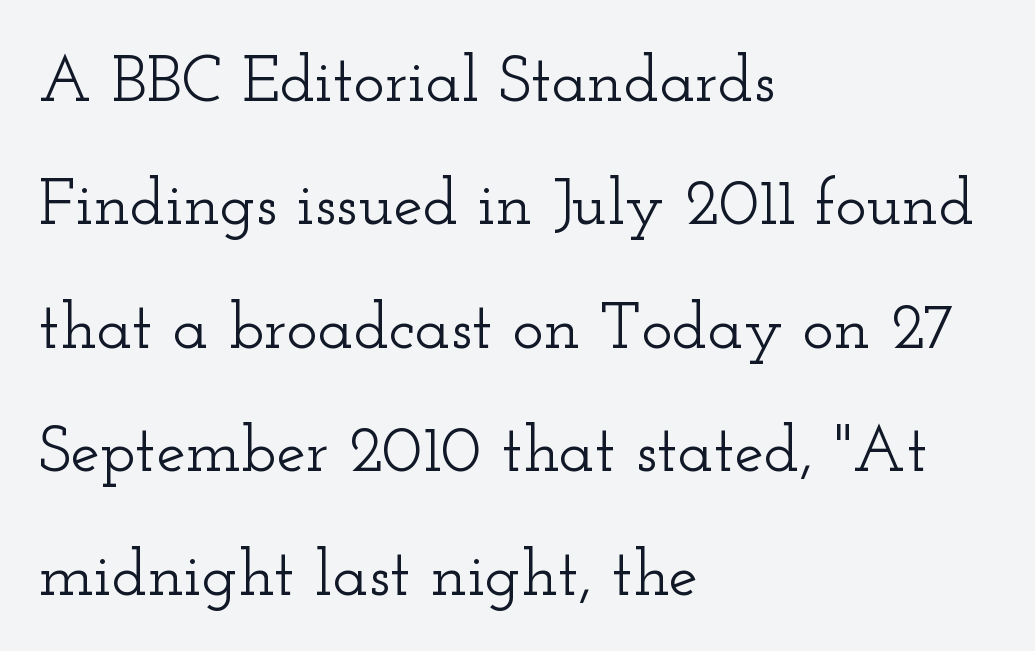
{"serif": "yes", "italic": "no", "width": "wide", "stroke_contrast": "low", "x_height": "small", "monospaced": "no", "underline": "no", "align": "left", "line_spacing_ratio": 1.87, "letter_spacing": "normal", "letter_spacing_em": 0.0, "glyph_px": 66}
